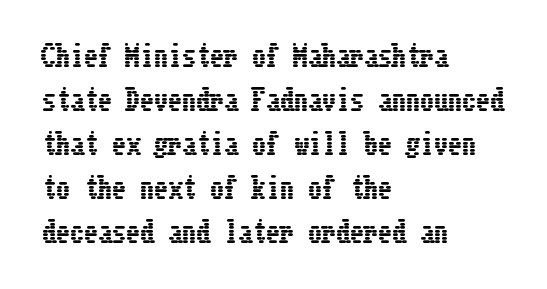
Characters remain perfectly vertical along every line. Leading: standard. Typeset ragged right — the left edge is the straight one. Here the glyphs are tracked normally, forming tight word shapes.
